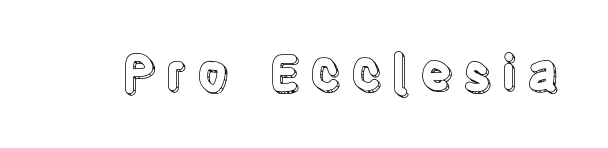
{"italic": "no", "width": "condensed", "x_height": "large", "monospaced": "no", "underline": "no", "glyph_px": 49}
